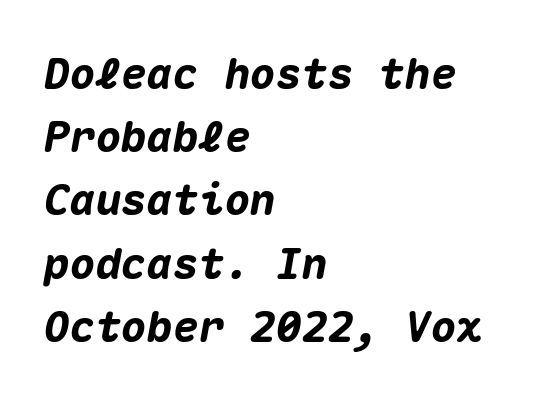
Q: Is the text bold? A: Yes.
Q: Is the text italic (slanted)? A: Yes, it leans right by about 10 degrees.
Q: Is the text underlined? A: No.
Q: How is the paragraph aligned? A: Left-aligned.
Q: Is the spacing between letters normal or unusually wide? A: Normal.
Q: Is the spacing between lines tight, normal or loose? A: Normal.
Q: Width (condensed, normal, or wide)? A: Normal.
Q: Stroke contrast? A: Medium.
Q: x-height? A: Medium.
Q: Monospaced? A: Yes.
